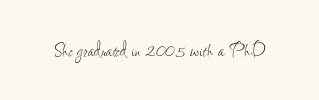
Q: Is the text bold? A: No.
Q: Is the text italic (slanted)? A: Yes.
Q: Is the text underlined? A: No.
Q: Is the spacing between letters normal or unusually wide? A: Normal.
